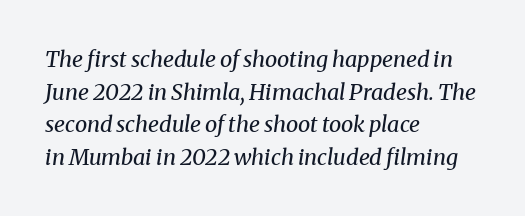
{"italic": "yes", "lean": "right", "slant_degrees": 8, "bold": "no", "underline": "no", "align": "left", "line_spacing": "normal", "line_spacing_ratio": 1.48, "letter_spacing": "normal", "letter_spacing_em": 0.0, "glyph_px": 22}
